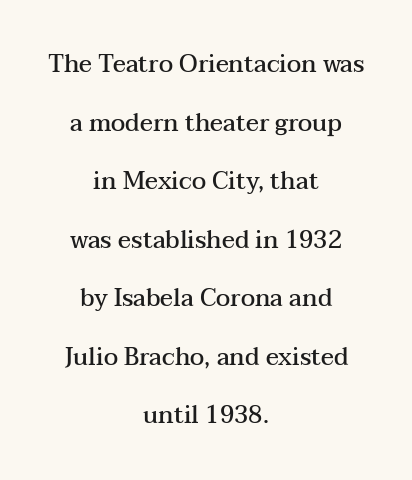
The image shows 24 px text type, upright; set centered, loose line spacing (2.44x), normal letter spacing, not underlined.
